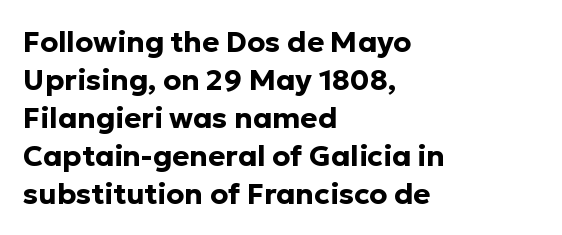
The image shows 29 px bold sans-serif type, upright; set left-aligned, normal line spacing (1.31x), normal letter spacing, not underlined; low stroke contrast and a medium x-height.
